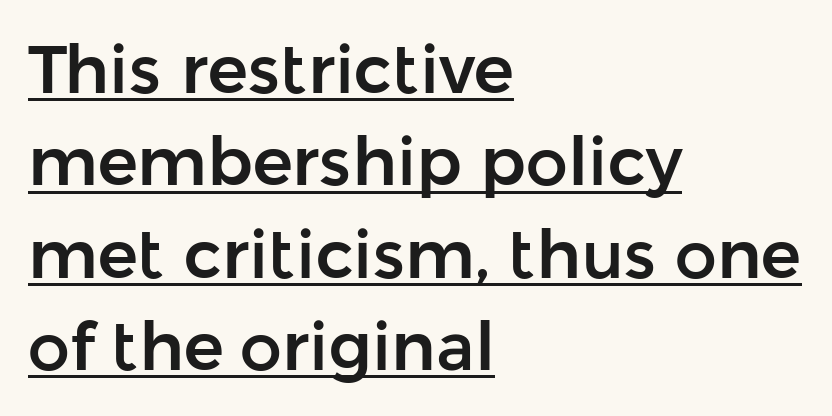
Q: Is the text italic (slanted)? A: No, it is upright.
Q: Is the typeface a serif or a sans-serif typeface? A: Sans-serif.
Q: Is the text underlined? A: Yes.
Q: How is the paragraph aligned? A: Left-aligned.
Q: Is the spacing between letters normal or unusually wide? A: Normal.
Q: Is the spacing between lines tight, normal or loose? A: Normal.
Q: Width (condensed, normal, or wide)? A: Normal.
Q: Stroke contrast? A: Low.
Q: x-height? A: Medium.
Q: Monospaced? A: No.
